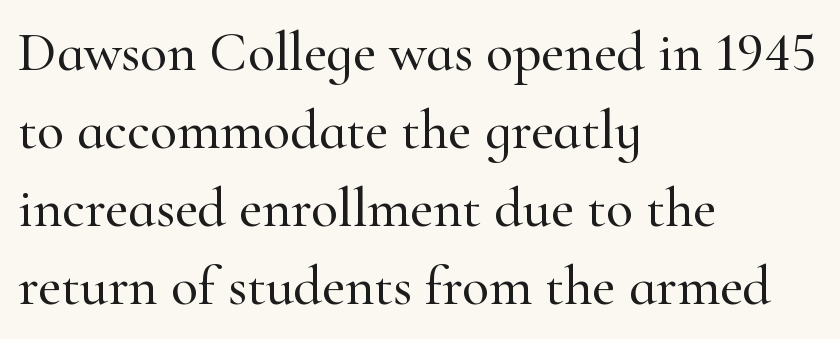
{"serif": "yes", "italic": "no", "width": "normal", "stroke_contrast": "high", "x_height": "small", "monospaced": "no", "underline": "no", "align": "left", "line_spacing": "normal", "line_spacing_ratio": 1.39, "letter_spacing": "normal", "letter_spacing_em": 0.0, "glyph_px": 56}
